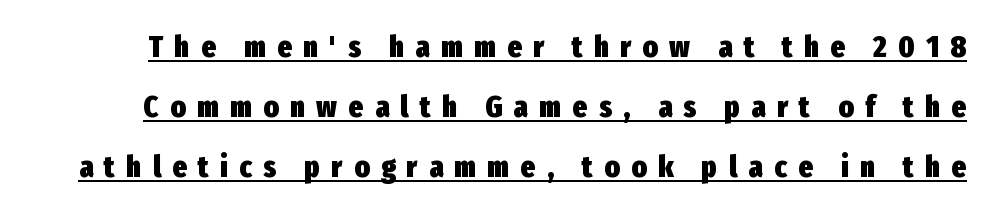
Q: Is the text bold? A: Yes.
Q: Is the text italic (slanted)? A: No, it is upright.
Q: Is the typeface a serif or a sans-serif typeface? A: Sans-serif.
Q: Is the text underlined? A: Yes.
Q: Is the spacing between letters normal or unusually wide? A: Unusually wide.
Q: Is the spacing between lines tight, normal or loose? A: Loose.
Q: Width (condensed, normal, or wide)? A: Condensed.
Q: Stroke contrast? A: Low.
Q: x-height? A: Medium.
Q: Monospaced? A: No.
